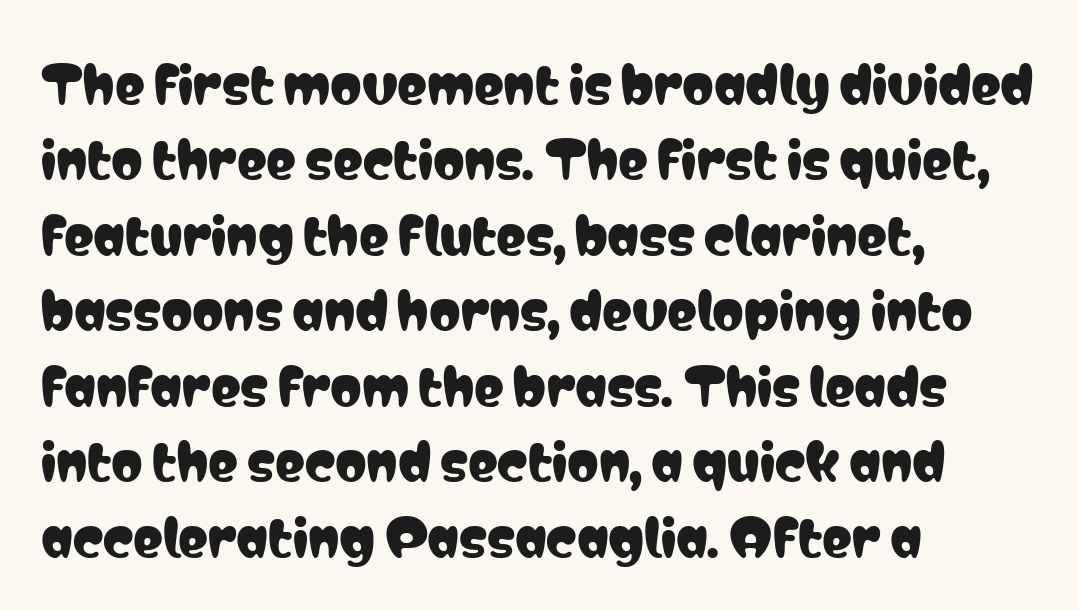
{"serif": "no", "italic": "no", "width": "condensed", "stroke_contrast": "low", "x_height": "medium", "monospaced": "no", "underline": "no", "align": "left", "line_spacing": "normal", "line_spacing_ratio": 1.51, "letter_spacing": "normal", "letter_spacing_em": 0.0, "glyph_px": 50}
